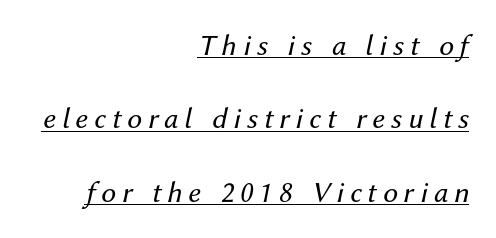
{"italic": "yes", "lean": "right", "slant_degrees": 12, "bold": "no", "weight": "regular", "width": "normal", "stroke_contrast": "medium", "x_height": "medium", "monospaced": "no", "underline": "yes", "align": "right", "line_spacing": "loose", "line_spacing_ratio": 2.45, "letter_spacing": "wide", "letter_spacing_em": 0.2, "glyph_px": 30}
